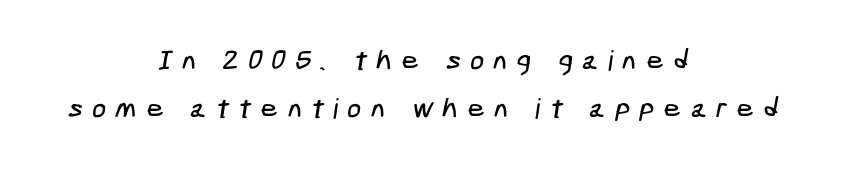
Q: Is the typeface a serif or a sans-serif typeface? A: Sans-serif.
Q: Is the text underlined? A: No.
Q: How is the paragraph aligned? A: Centered.
Q: Is the spacing between letters normal or unusually wide? A: Unusually wide.
Q: Width (condensed, normal, or wide)? A: Condensed.
Q: Stroke contrast? A: Low.
Q: x-height? A: Medium.
